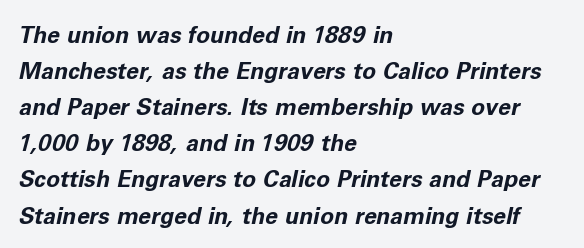
The image shows 23 px bold type, italic (leaning right); set left-aligned, normal line spacing (1.57x), normal letter spacing, not underlined.
